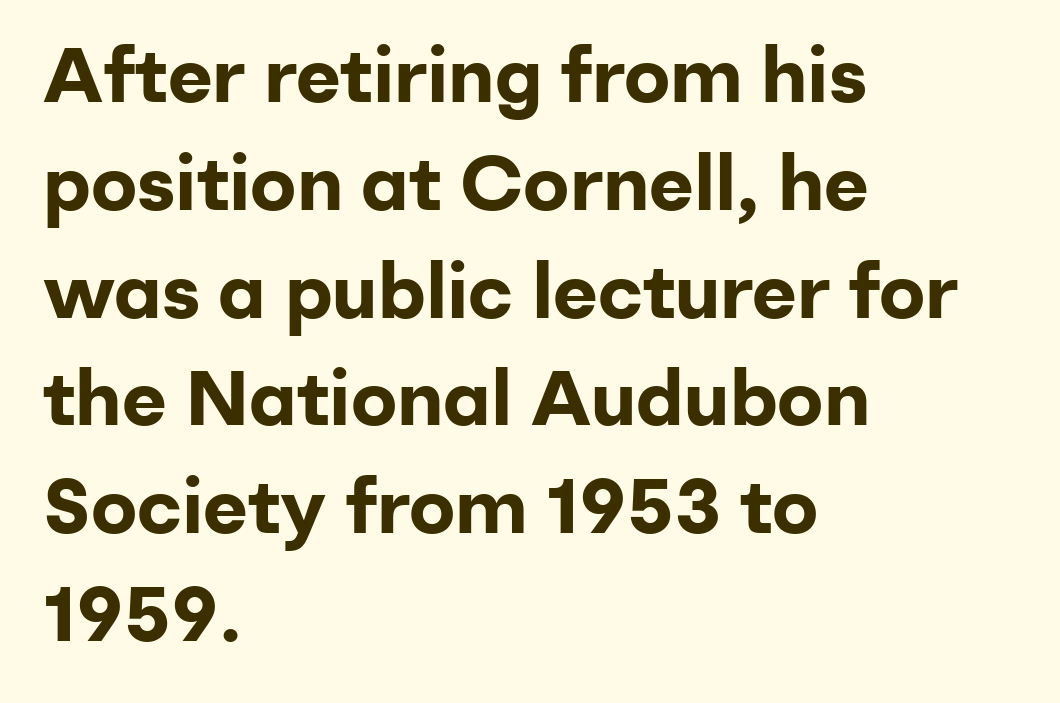
The image shows 77 px bold sans-serif type, upright; set left-aligned, normal line spacing (1.4x), normal letter spacing, not underlined; low stroke contrast and a medium x-height.
